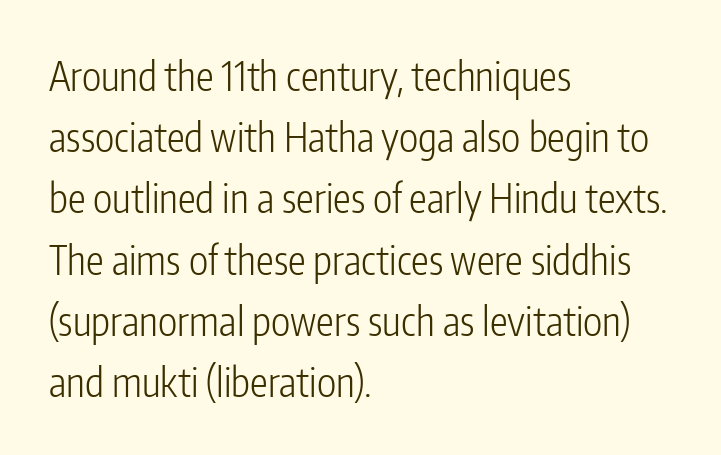
The rendering uses natural spacing where letterforms have individual widths. The passage shown stacks its lines at a standard gap. Letterform terminals end flat and unadorned throughout the passage. Lines of text with bare space underneath. Is the stroke heavy? The answer is a plain regular-or-lighter.
